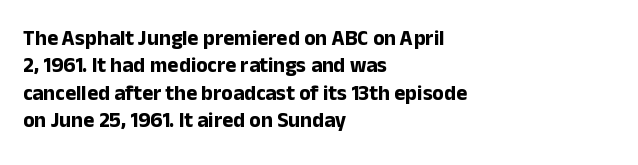
{"italic": "no", "bold": "yes", "underline": "no", "align": "left", "line_spacing": "normal", "line_spacing_ratio": 1.3, "letter_spacing": "normal", "letter_spacing_em": 0.0, "glyph_px": 21}
